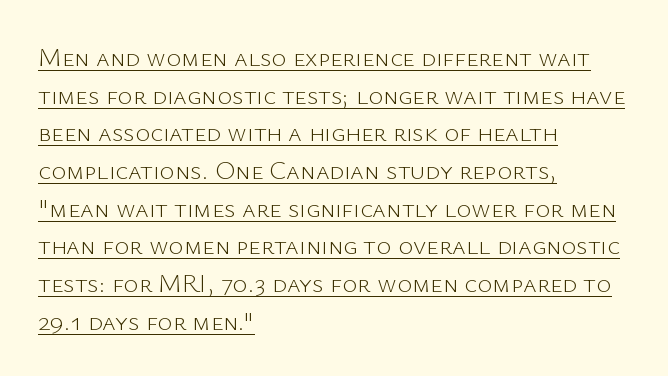
The image shows 26 px text type, upright; set left-aligned, normal line spacing (1.45x), normal letter spacing, underlined.
